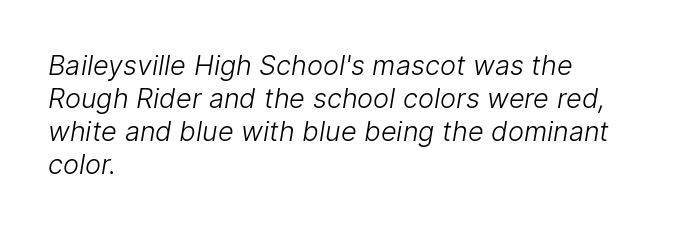
{"bold": "no", "underline": "no", "align": "left", "line_spacing_ratio": 1.22, "letter_spacing": "normal", "letter_spacing_em": 0.0, "glyph_px": 27}
